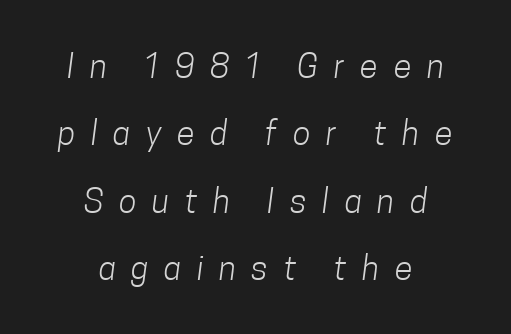
Think of a printed novel: that variable character pitch is what you see here. The font family rendered here belongs to the sans-serif group. The passage shown stacks its lines with a broad gap. The rendering inserts visible extra space after every character.
